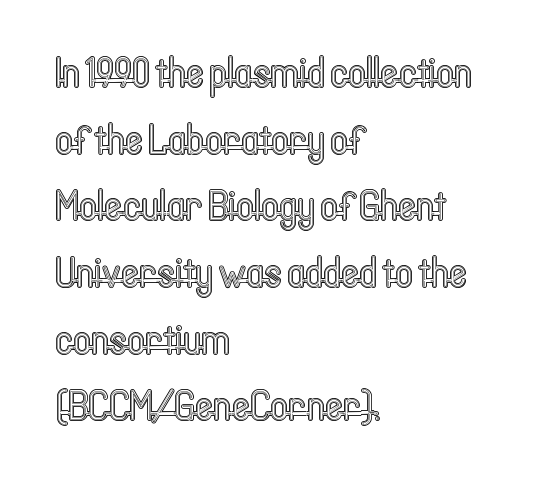
{"italic": "no", "width": "condensed", "x_height": "medium", "monospaced": "no", "underline": "no", "align": "left", "line_spacing": "normal", "line_spacing_ratio": 1.55, "letter_spacing": "normal", "letter_spacing_em": 0.0, "glyph_px": 43}
